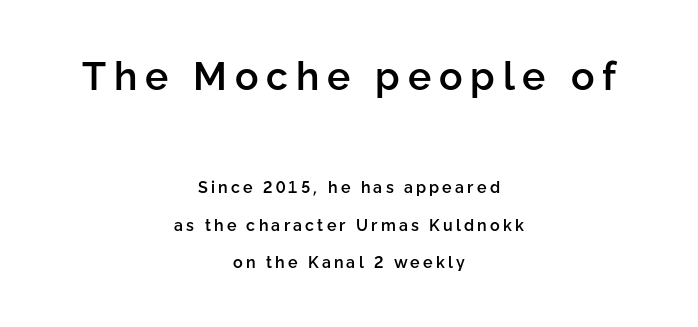
The image shows 39 px semibold sans-serif type, upright; set centered, loose line spacing (2.37x), unusually wide letter spacing (+0.2 em), not underlined; the first (top) block is 2.44x larger; low stroke contrast and a medium x-height.
